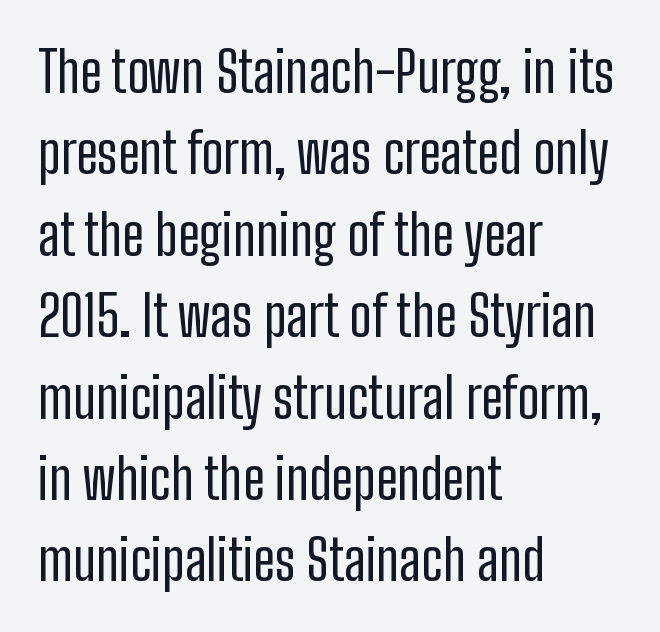
Q: Is the text bold? A: No.
Q: Is the text italic (slanted)? A: No, it is upright.
Q: Is the typeface a serif or a sans-serif typeface? A: Sans-serif.
Q: Is the text underlined? A: No.
Q: How is the paragraph aligned? A: Left-aligned.
Q: Is the spacing between letters normal or unusually wide? A: Normal.
Q: Is the spacing between lines tight, normal or loose? A: Normal.
Q: Width (condensed, normal, or wide)? A: Condensed.
Q: Stroke contrast? A: Low.
Q: x-height? A: Medium.
Q: Monospaced? A: No.
